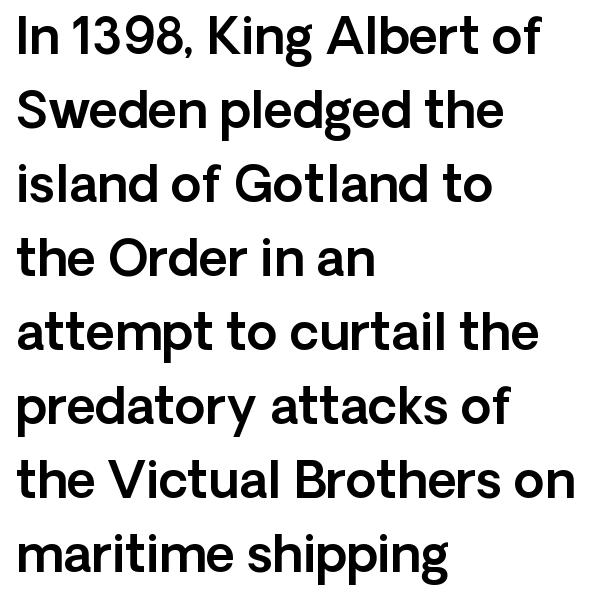
Honestly, there is no underline to notice here at all. Standard letterfit; no display-style spreading of the glyphs. Ordinary non-slanted type is in use. Do the characters align in a grid? No, the font is proportional. Does the type have serifs? No, each stem ends abruptly. The paragraph shown leans on its left margin.
